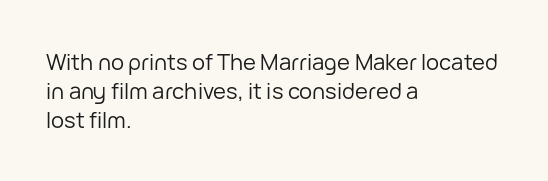
No extra ink here — the face is not bold. The ragged edge is on the right, which tells us the setting is flush left. Decoration check: the copy has no underline. Between one letter and the next there's only the usual sliver of space. No italicization has been applied; the sample stays upright. Successive baselines arrive at the customary interval.
